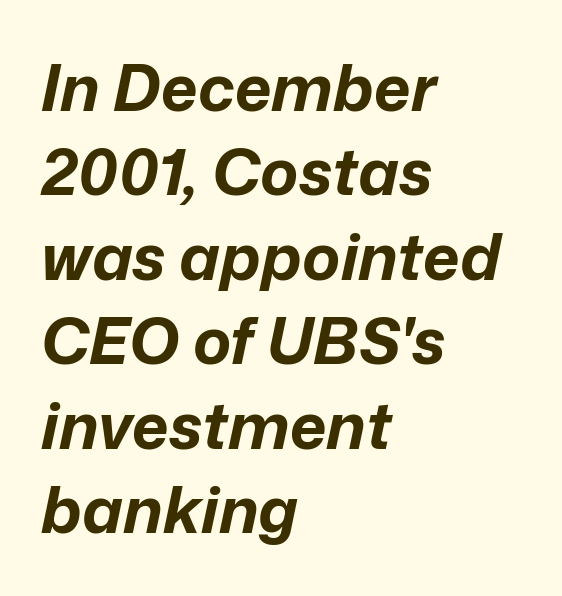
Q: Is the text bold? A: Yes.
Q: Is the text italic (slanted)? A: Yes, it leans right by about 12 degrees.
Q: Is the text underlined? A: No.
Q: How is the paragraph aligned? A: Left-aligned.
Q: Is the spacing between letters normal or unusually wide? A: Normal.
Q: Is the spacing between lines tight, normal or loose? A: Normal.
Q: Width (condensed, normal, or wide)? A: Normal.
Q: Stroke contrast? A: Low.
Q: x-height? A: Medium.
Q: Monospaced? A: No.
